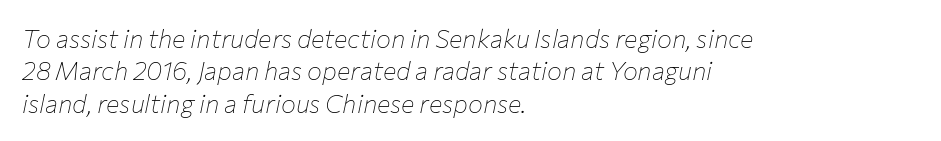
{"italic": "yes", "lean": "right", "slant_degrees": 12, "bold": "no", "underline": "no", "align": "left", "line_spacing": "normal", "line_spacing_ratio": 1.3, "letter_spacing": "normal", "letter_spacing_em": 0.0, "glyph_px": 25}
